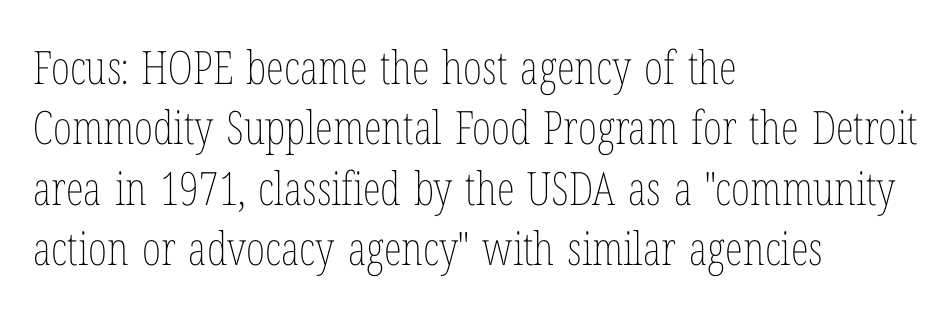
{"italic": "no", "bold": "no", "weight": "thin", "width": "condensed", "stroke_contrast": "low", "x_height": "medium", "monospaced": "no", "underline": "no", "align": "left", "line_spacing": "normal", "line_spacing_ratio": 1.31, "letter_spacing": "normal", "letter_spacing_em": 0.0, "glyph_px": 46}
